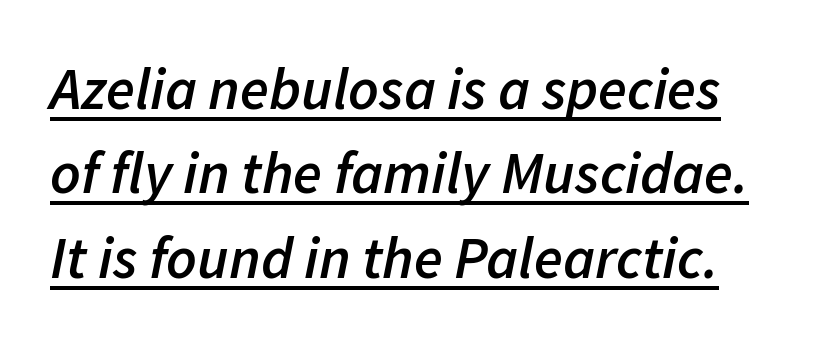
Quick note: italic. Varying glyph widths throughout — classic text-font behaviour. The typesetting leans somewhat heavy: a semibold. Nothing unusual about the tracking: characters are spaced as the font intends. Evenly set lines give the paragraph a standard silhouette. A rule runs beneath these lines of type.
